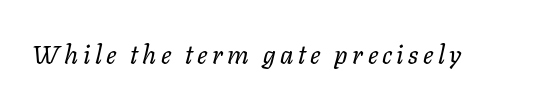
Q: Is the text bold? A: No.
Q: Is the text italic (slanted)? A: Yes, it leans right by about 11 degrees.
Q: Is the text underlined? A: No.
